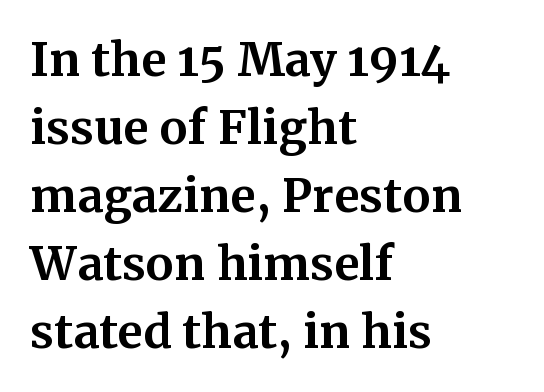
Q: Is the text bold? A: Yes.
Q: Is the text italic (slanted)? A: No, it is upright.
Q: Is the typeface a serif or a sans-serif typeface? A: Serif.
Q: Is the text underlined? A: No.
Q: How is the paragraph aligned? A: Left-aligned.
Q: Is the spacing between letters normal or unusually wide? A: Normal.
Q: Is the spacing between lines tight, normal or loose? A: Normal.
Q: Width (condensed, normal, or wide)? A: Normal.
Q: Stroke contrast? A: Medium.
Q: x-height? A: Medium.
Q: Monospaced? A: No.
